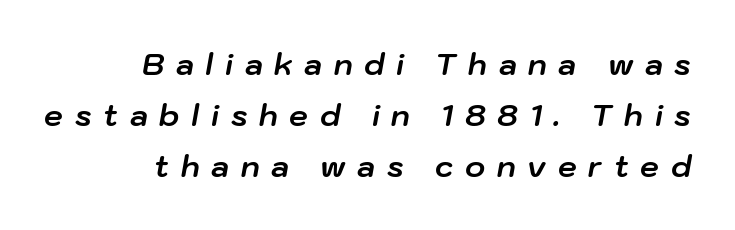
The image shows 30 px bold type, italic (leaning right); set right-aligned, normal line spacing (1.7x), unusually wide letter spacing (+0.39 em), not underlined; low stroke contrast and a medium x-height.
